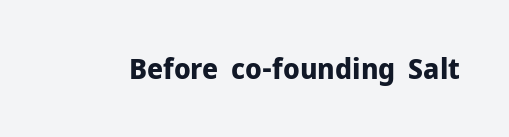
Q: Is the text bold? A: Yes.
Q: Is the text italic (slanted)? A: No, it is upright.
Q: Is the typeface a serif or a sans-serif typeface? A: Sans-serif.
Q: Is the text underlined? A: No.
Q: Is the spacing between letters normal or unusually wide? A: Normal.
Q: Width (condensed, normal, or wide)? A: Normal.
Q: Stroke contrast? A: Low.
Q: x-height? A: Medium.
Q: Monospaced? A: No.
